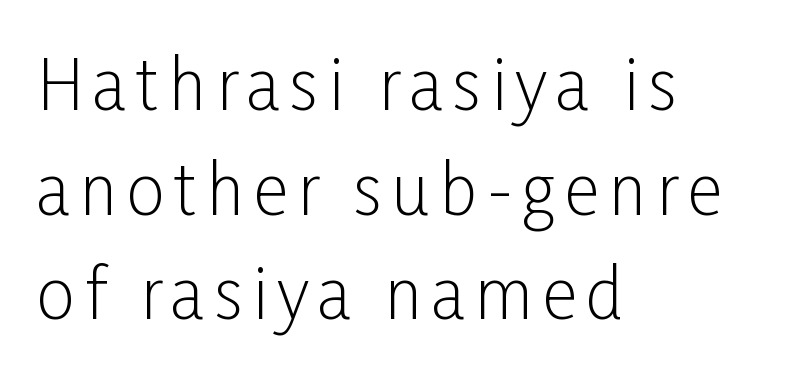
{"serif": "no", "italic": "no", "bold": "no", "weight": "light", "width": "condensed", "stroke_contrast": "low", "x_height": "medium", "monospaced": "no", "underline": "no", "align": "left", "line_spacing": "normal", "line_spacing_ratio": 1.54, "glyph_px": 68}
